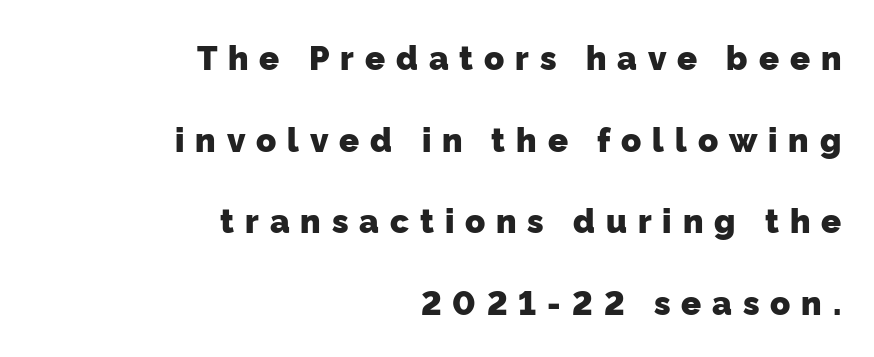
{"serif": "no", "bold": "yes", "weight": "heavy", "width": "normal", "stroke_contrast": "low", "x_height": "medium", "monospaced": "no", "underline": "no", "align": "right", "line_spacing": "loose", "line_spacing_ratio": 2.47, "letter_spacing": "wide", "letter_spacing_em": 0.33, "glyph_px": 33}
